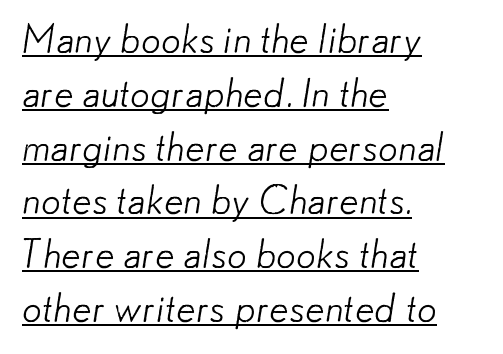
The image shows 39 px light sans-serif type; set left-aligned, normal line spacing (1.38x), normal letter spacing, underlined; low stroke contrast and a small x-height.
